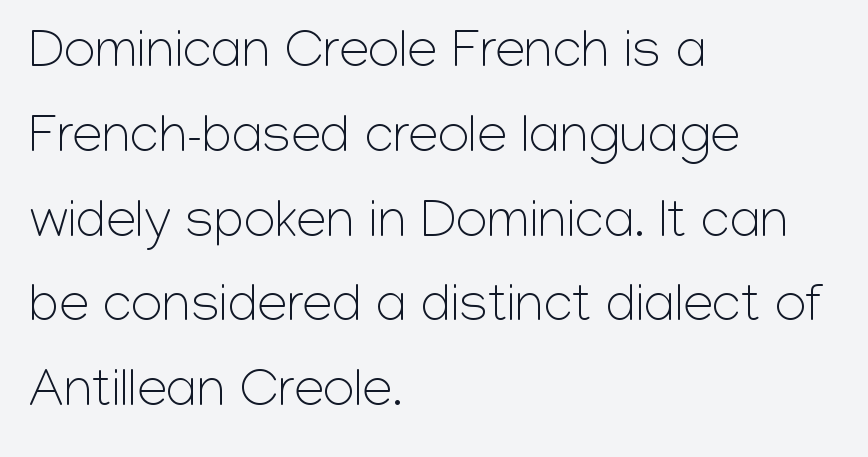
The image shows 54 px light sans-serif type, upright; set left-aligned, normal line spacing (1.57x), normal letter spacing, not underlined; low stroke contrast and a medium x-height.
